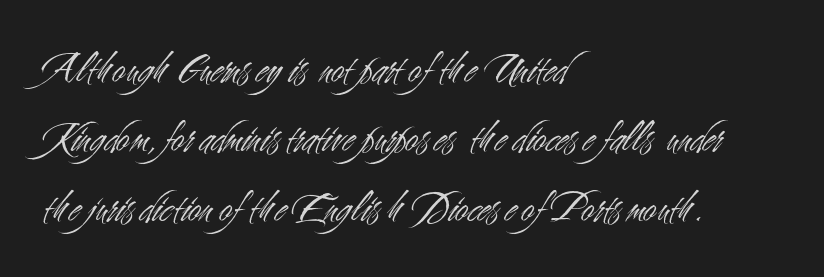
{"serif": "no", "bold": "no", "weight": "light", "width": "condensed", "stroke_contrast": "medium", "x_height": "small", "monospaced": "no", "underline": "no", "align": "left", "line_spacing": "normal", "line_spacing_ratio": 1.54, "letter_spacing": "normal", "letter_spacing_em": 0.0, "glyph_px": 45}
